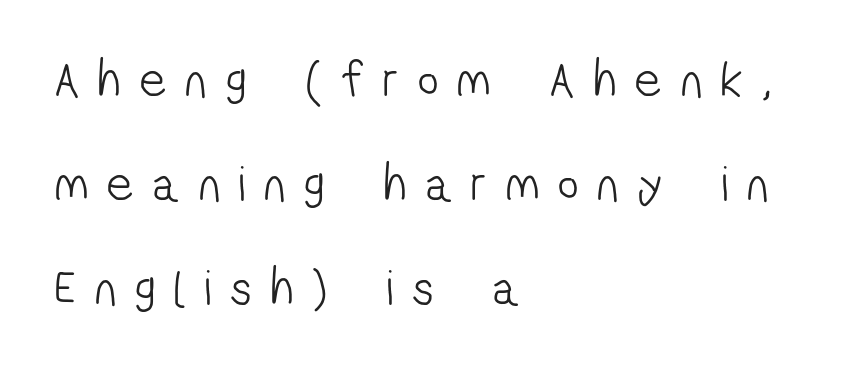
Unlike a traditional serif, this face leaves its strokes unadorned. No letter is thick-stroked: the sample isn't bold. Notice how the passage keeps a crisp vertical edge on the left only. The rendering uses natural spacing where letterforms have individual widths. Descender tails drop into unmarked territory.
